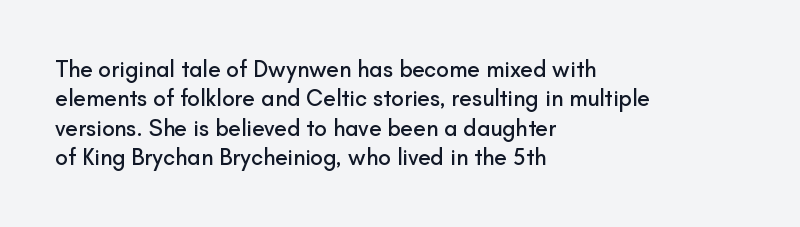
Q: Is the text italic (slanted)? A: No, it is upright.
Q: Is the text underlined? A: No.
Q: How is the paragraph aligned? A: Left-aligned.
Q: Is the spacing between letters normal or unusually wide? A: Normal.
Q: Is the spacing between lines tight, normal or loose? A: Normal.
